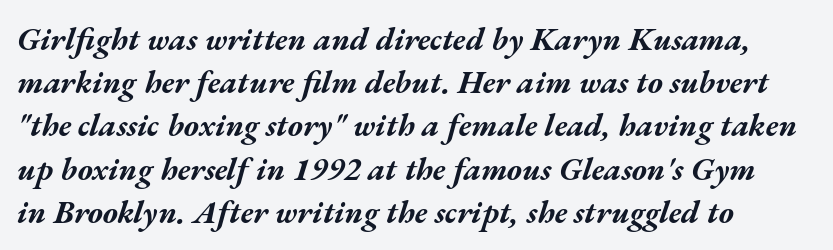
Is this a fixed-width face? No — the glyphs have proportional, varying widths. A full-strength bold gives these letters their thick strokes. Regular leading. The typesetter chose a ragged-right arrangement here. Words float on clear page, feet unadorned. No extra tracking has been applied to these lines.
